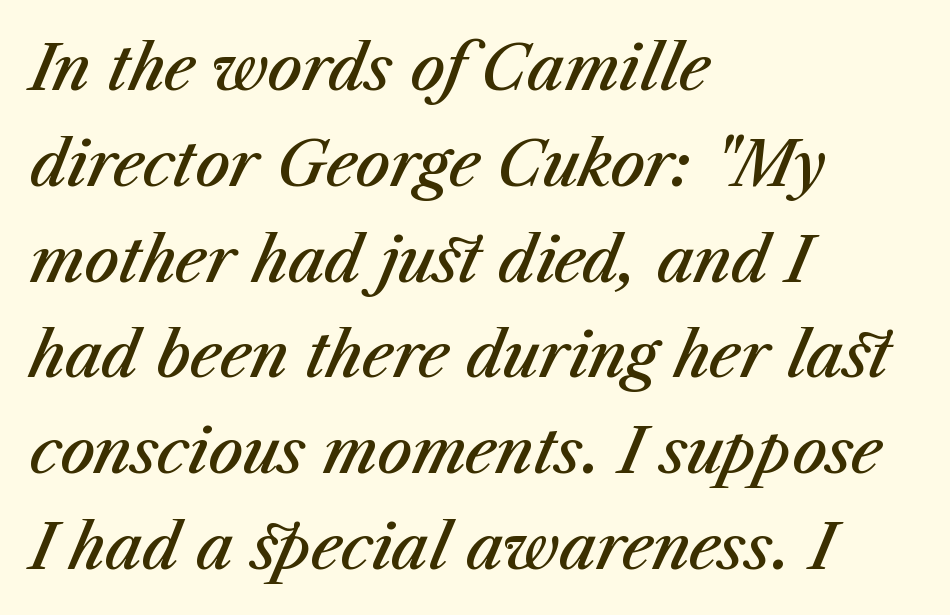
{"italic": "yes", "lean": "right", "slant_degrees": 23, "bold": "semi", "weight": "semibold", "width": "normal", "stroke_contrast": "medium", "x_height": "medium", "monospaced": "no", "underline": "no", "align": "left", "line_spacing": "normal", "line_spacing_ratio": 1.57, "letter_spacing": "normal", "letter_spacing_em": 0.0, "glyph_px": 61}
